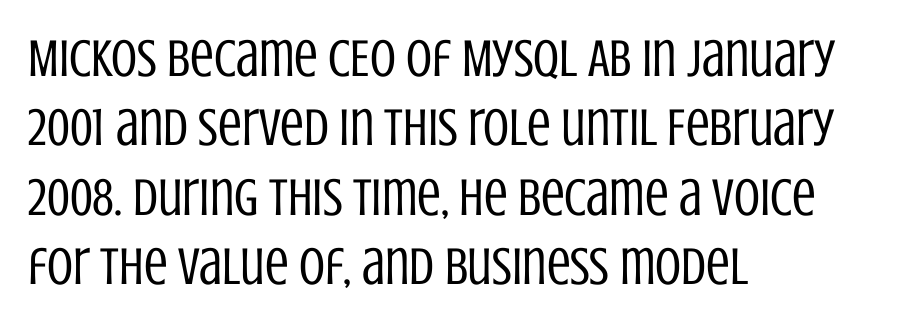
Q: Is the text bold? A: No.
Q: Is the text italic (slanted)? A: No, it is upright.
Q: Is the typeface a serif or a sans-serif typeface? A: Sans-serif.
Q: Is the text underlined? A: No.
Q: How is the paragraph aligned? A: Left-aligned.
Q: Is the spacing between letters normal or unusually wide? A: Normal.
Q: Is the spacing between lines tight, normal or loose? A: Normal.
Q: Width (condensed, normal, or wide)? A: Condensed.
Q: Stroke contrast? A: Low.
Q: x-height? A: Large.
Q: Monospaced? A: No.
